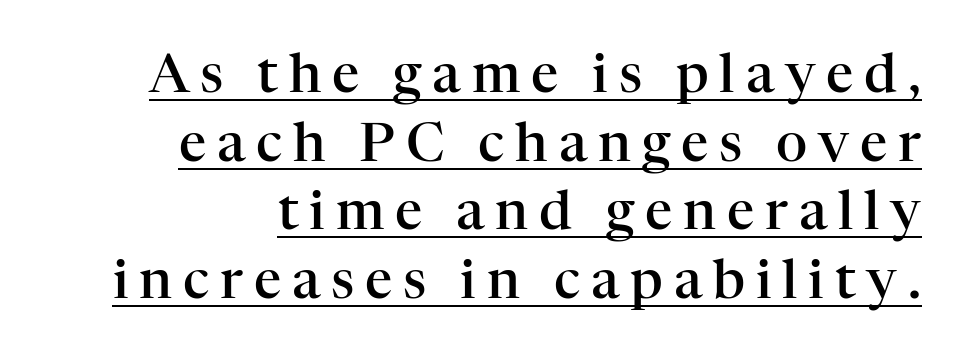
{"serif": "yes", "italic": "no", "bold": "semi", "weight": "semibold", "width": "normal", "stroke_contrast": "high", "x_height": "medium", "monospaced": "no", "underline": "yes", "line_spacing": "normal", "line_spacing_ratio": 1.27, "letter_spacing": "wide", "letter_spacing_em": 0.2, "glyph_px": 54}
